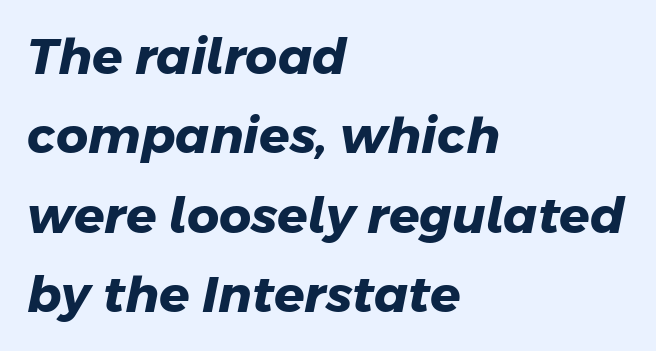
{"serif": "no", "bold": "yes", "weight": "heavy", "width": "normal", "stroke_contrast": "low", "x_height": "medium", "monospaced": "no", "underline": "no", "align": "left", "line_spacing": "normal", "line_spacing_ratio": 1.59, "letter_spacing": "normal", "letter_spacing_em": 0.0, "glyph_px": 50}
